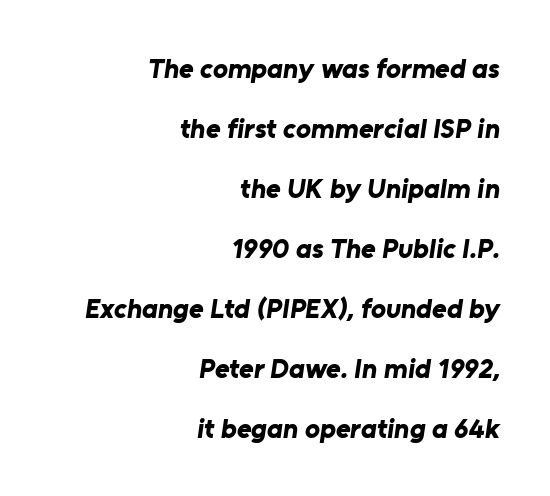
The image shows 28 px bold sans-serif type; set right-aligned, loose line spacing (2.14x), normal letter spacing, not underlined; low stroke contrast and a medium x-height.
